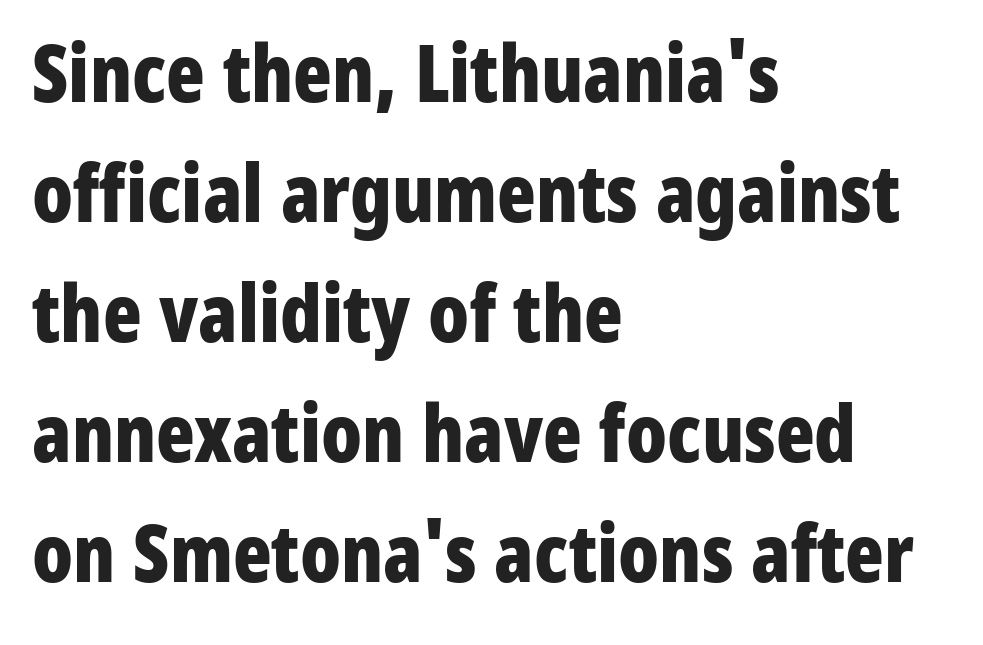
Is this a fixed-width face? No — the glyphs have proportional, varying widths. The letters stand straight up with perfectly vertical stems. The baseline area is clear. Look at the tracking — it's just the regular setting, nothing added.
